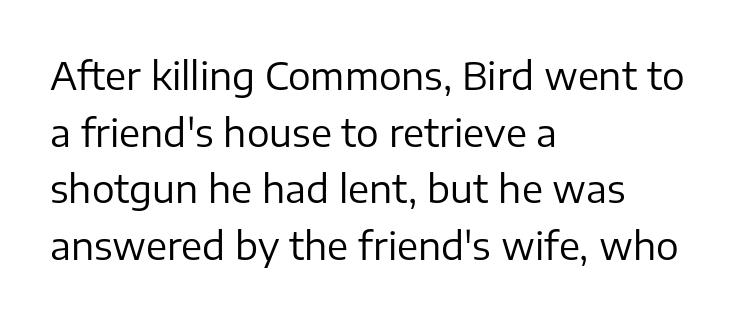
Q: Is the text bold? A: No.
Q: Is the text italic (slanted)? A: No, it is upright.
Q: Is the typeface a serif or a sans-serif typeface? A: Sans-serif.
Q: Is the text underlined? A: No.
Q: How is the paragraph aligned? A: Left-aligned.
Q: Is the spacing between letters normal or unusually wide? A: Normal.
Q: Is the spacing between lines tight, normal or loose? A: Normal.
Q: Width (condensed, normal, or wide)? A: Normal.
Q: Stroke contrast? A: Low.
Q: x-height? A: Medium.
Q: Monospaced? A: No.
